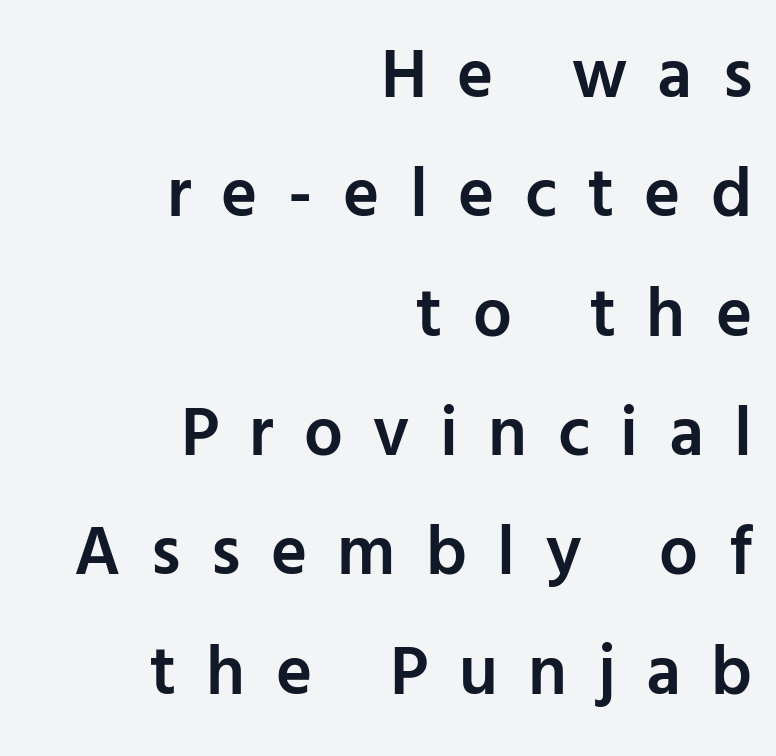
Honestly, the letter spacing is so wide it's the main thing you notice. You can tell it's not italic because the verticals are truly vertical. A typesetter would call this proportional, since set widths differ per character. Heft: intermediate — a semibold. Type style note: lacks serifs. Every row of glyphs terminates at an identical x-position on the right.
